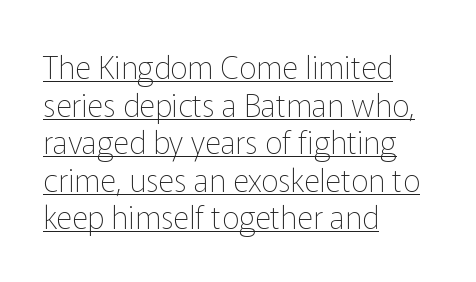
{"serif": "no", "italic": "no", "bold": "no", "weight": "thin", "width": "normal", "stroke_contrast": "low", "x_height": "medium", "monospaced": "no", "underline": "yes", "align": "left", "line_spacing_ratio": 1.21, "letter_spacing": "normal", "letter_spacing_em": 0.0, "glyph_px": 31}
